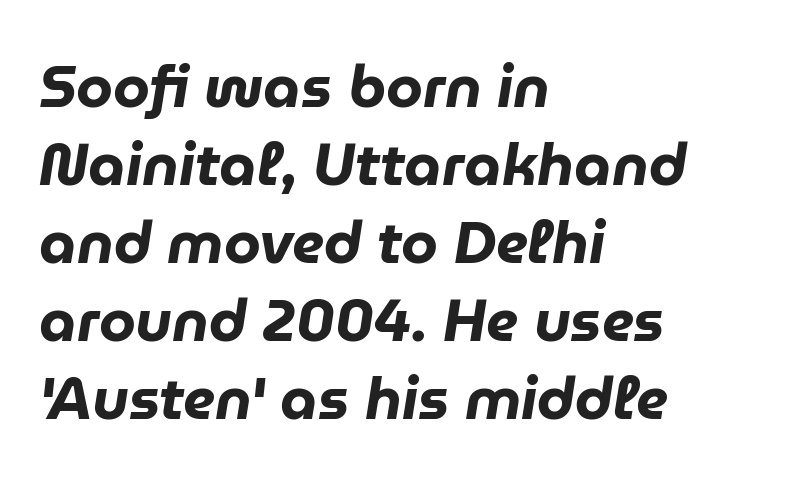
The image shows 59 px heavy type, italic (leaning right); set left-aligned, normal line spacing (1.32x), normal letter spacing, not underlined; low stroke contrast and a medium x-height.
